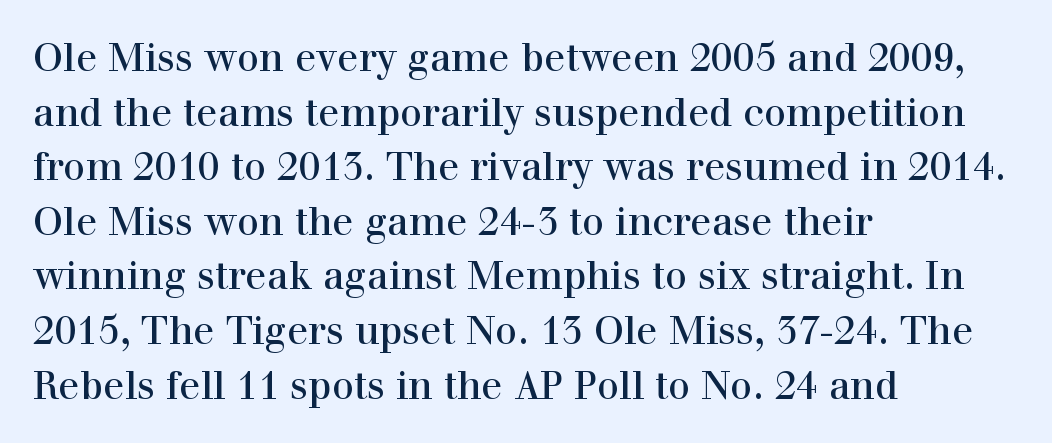
The image shows 39 px serif type, upright; set left-aligned, normal line spacing (1.4x), normal letter spacing, not underlined; a medium x-height.
